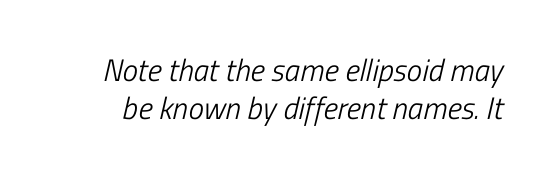
The letters sit at their default tracking, neither squeezed nor spread. The font's italic variant was chosen for this text. Type without underlining. Think standard paragraph weight, or any step lighter than that. Each letter keeps its own natural width here, so spacing adapts to shape.
